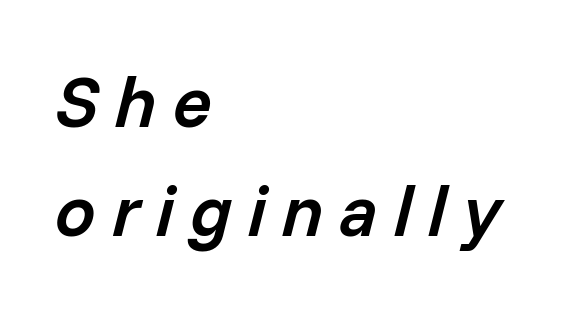
The image shows 72 px semibold type, italic (leaning right); set left-aligned, normal line spacing (1.51x), unusually wide letter spacing (+0.22 em), not underlined; low stroke contrast and a medium x-height.
